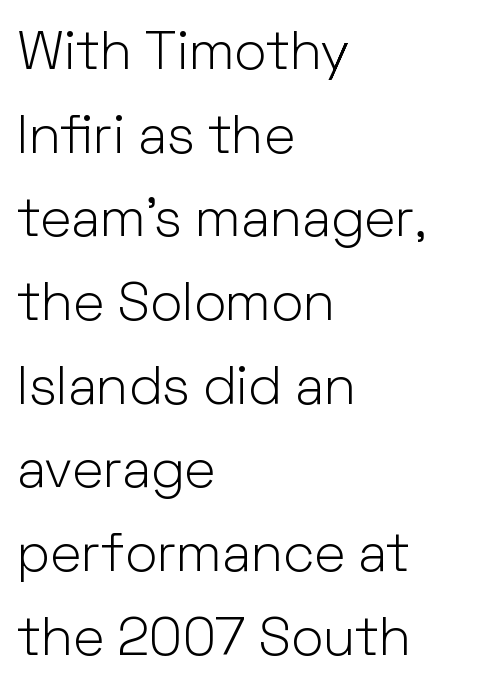
Q: Is the text bold? A: No.
Q: Is the text italic (slanted)? A: No, it is upright.
Q: Is the typeface a serif or a sans-serif typeface? A: Sans-serif.
Q: Is the text underlined? A: No.
Q: How is the paragraph aligned? A: Left-aligned.
Q: Is the spacing between letters normal or unusually wide? A: Normal.
Q: Is the spacing between lines tight, normal or loose? A: Normal.
Q: Width (condensed, normal, or wide)? A: Normal.
Q: Stroke contrast? A: Low.
Q: x-height? A: Medium.
Q: Monospaced? A: No.
